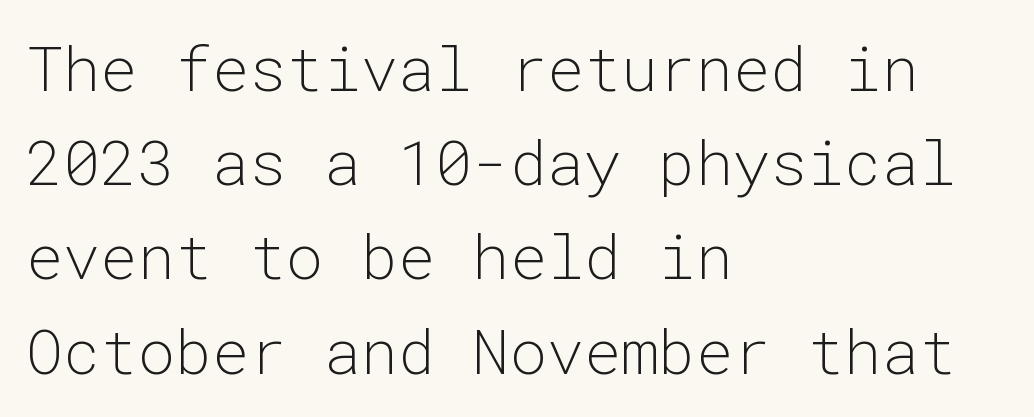
The image shows 62 px light sans-serif type, upright, monospaced; set left-aligned, normal line spacing (1.52x), normal letter spacing, not underlined; low stroke contrast and a medium x-height.
